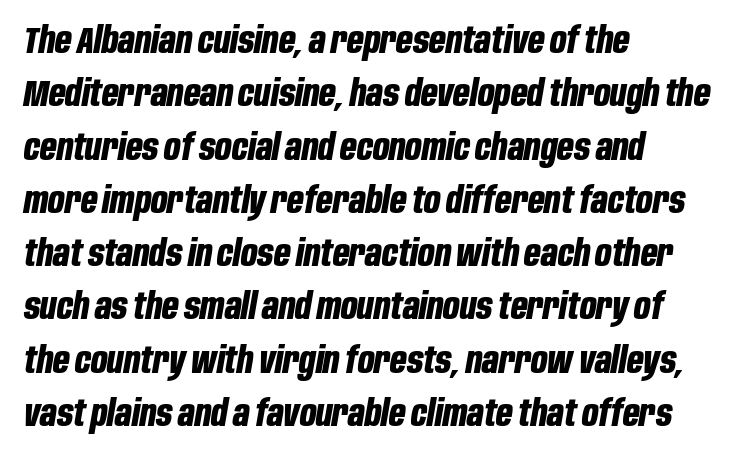
The image shows 36 px bold, condensed type, italic (leaning right); set left-aligned, normal line spacing (1.48x), normal letter spacing, not underlined; low stroke contrast and a large x-height.
